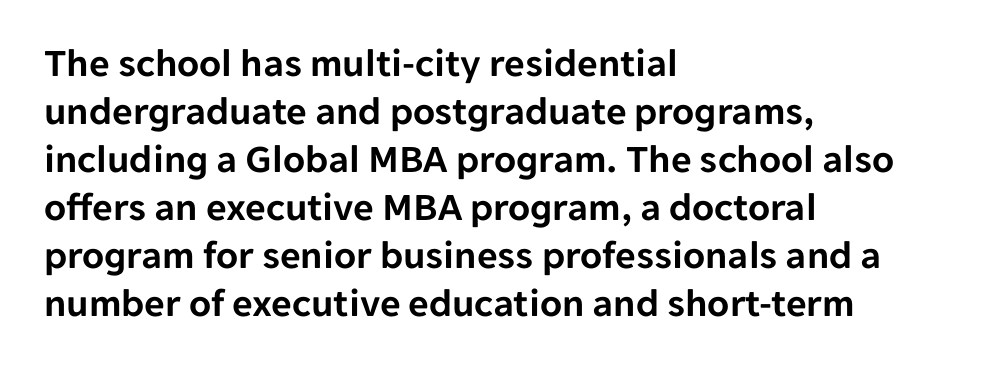
The image shows 40 px sans-serif type, upright; set left-aligned, line spacing 1.2x, normal letter spacing, not underlined; low stroke contrast and a medium x-height.
